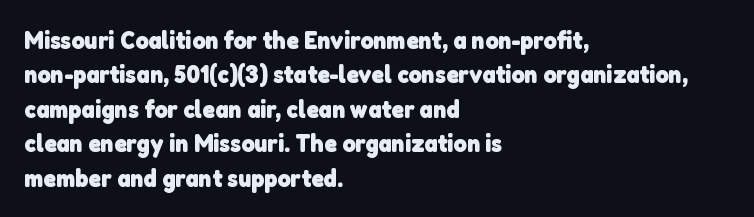
Q: Is the text bold? A: Yes.
Q: Is the text underlined? A: No.
Q: How is the paragraph aligned? A: Left-aligned.
Q: Is the spacing between letters normal or unusually wide? A: Normal.
Q: Is the spacing between lines tight, normal or loose? A: Normal.
